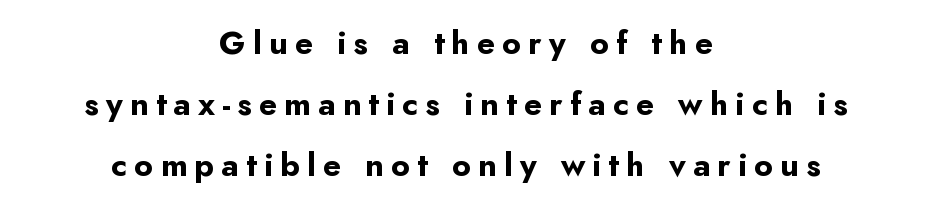
Q: Is the text bold? A: Yes.
Q: Is the text italic (slanted)? A: No, it is upright.
Q: Is the typeface a serif or a sans-serif typeface? A: Sans-serif.
Q: Is the text underlined? A: No.
Q: How is the paragraph aligned? A: Centered.
Q: Is the spacing between letters normal or unusually wide? A: Unusually wide.
Q: Is the spacing between lines tight, normal or loose? A: Loose.
Q: Width (condensed, normal, or wide)? A: Normal.
Q: Stroke contrast? A: Low.
Q: x-height? A: Small.
Q: Monospaced? A: No.
